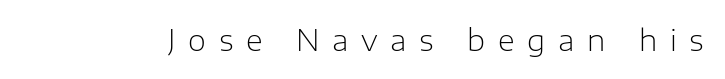
The image shows 29 px light sans-serif type, upright; set unusually wide letter spacing (+0.44 em), not underlined; low stroke contrast and a medium x-height.
